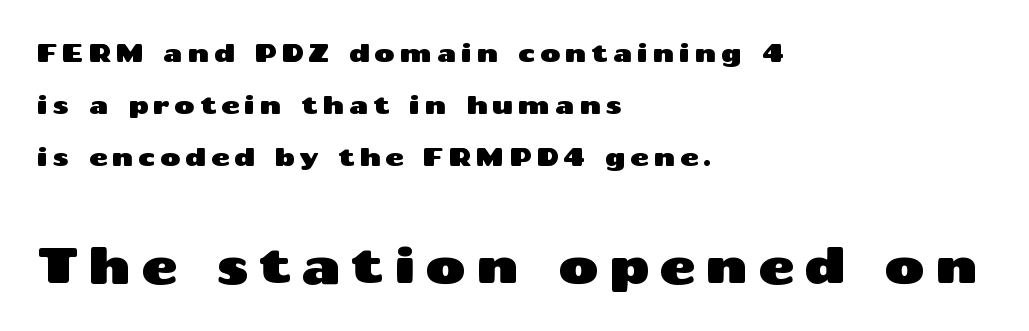
{"serif": "no", "italic": "no", "width": "wide", "stroke_contrast": "medium", "x_height": "medium", "monospaced": "no", "underline": "no", "align": "left", "line_spacing": "loose", "line_spacing_ratio": 2.08, "larger_block": "second", "size_ratio": 2.0, "glyph_px": 50}
